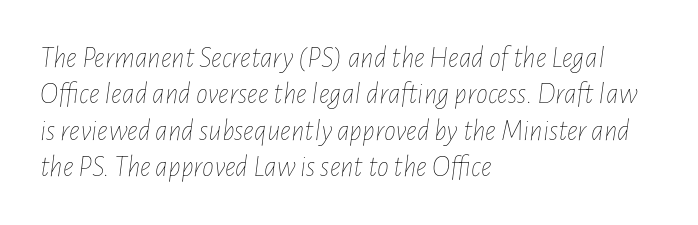
The image shows 30 px thin, condensed type, italic (leaning right); set left-aligned, line spacing 1.21x, normal letter spacing, not underlined; low stroke contrast and a medium x-height.
